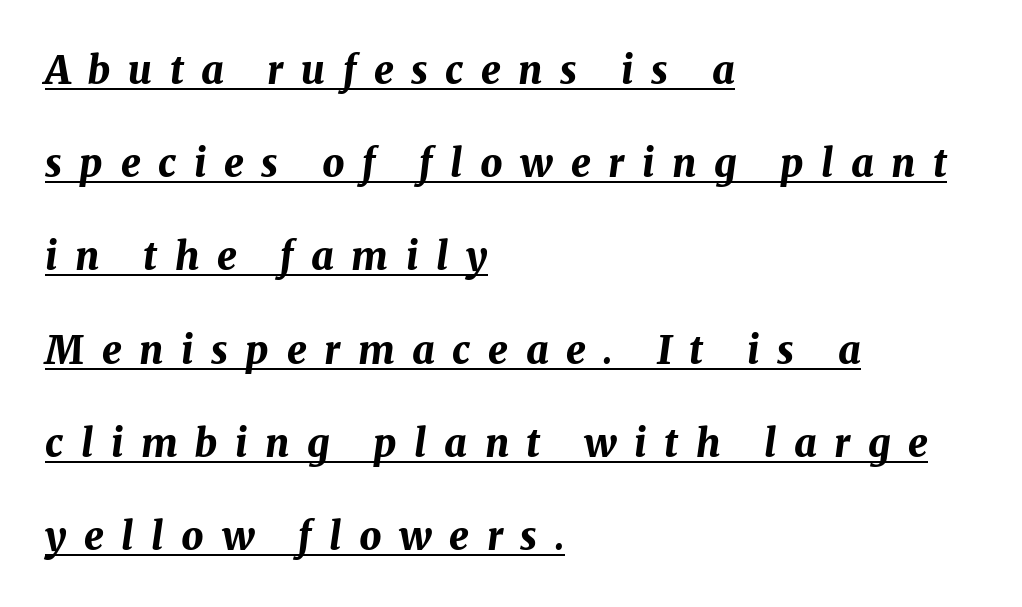
Widely set lines give the paragraph a tall, airy silhouette. Its strokes are broad and dark, the hallmark of bold type. Yep, that's italic — everything's leaning. Leftover space on each line is placed entirely after the last word. Do the characters align in a grid? No, the font is proportional. In terms of letterspacing, this is a distinctly airy, spread setting.
